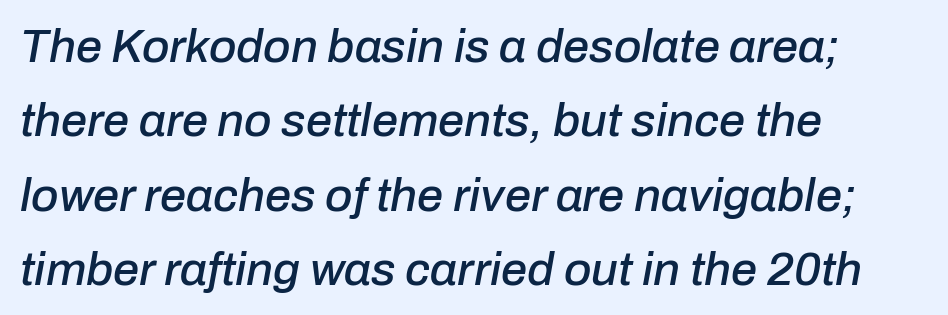
Q: Is the text italic (slanted)? A: Yes, it leans right by about 10 degrees.
Q: Is the text underlined? A: No.
Q: How is the paragraph aligned? A: Left-aligned.
Q: Is the spacing between letters normal or unusually wide? A: Normal.
Q: Is the spacing between lines tight, normal or loose? A: Normal.
Q: Width (condensed, normal, or wide)? A: Normal.
Q: Stroke contrast? A: Low.
Q: x-height? A: Medium.
Q: Monospaced? A: No.
